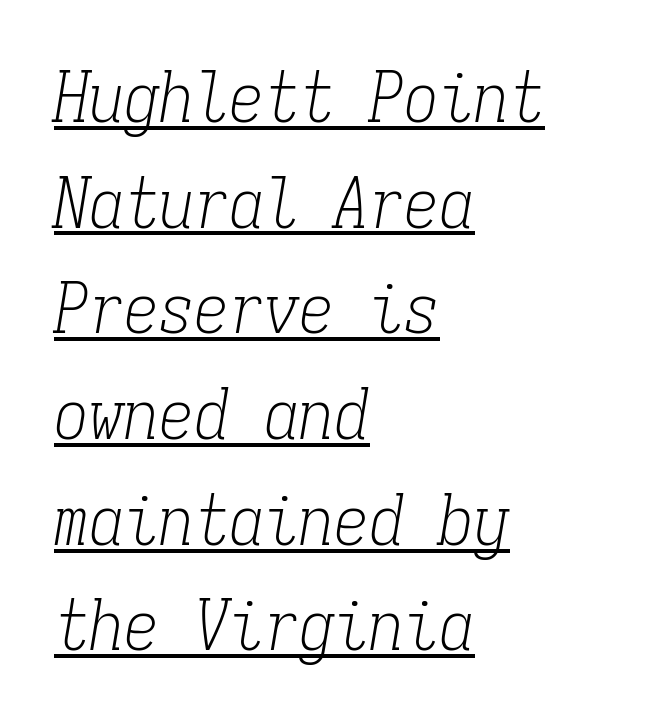
The image shows 70 px light, condensed serif type, italic (leaning right), monospaced; set left-aligned, normal line spacing (1.51x), normal letter spacing, underlined; low stroke contrast and a medium x-height.
